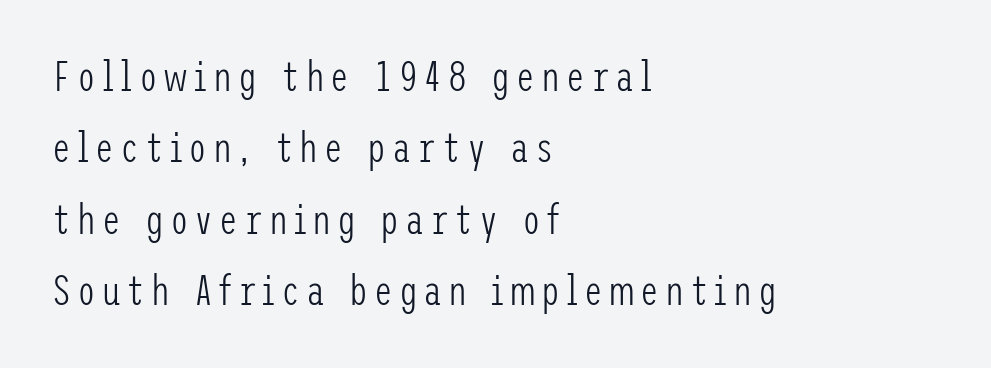
Q: Is the text bold? A: No.
Q: Is the text italic (slanted)? A: No, it is upright.
Q: Is the typeface a serif or a sans-serif typeface? A: Sans-serif.
Q: Is the text underlined? A: No.
Q: How is the paragraph aligned? A: Left-aligned.
Q: Is the spacing between lines tight, normal or loose? A: Normal.
Q: Width (condensed, normal, or wide)? A: Condensed.
Q: Stroke contrast? A: Low.
Q: x-height? A: Medium.
